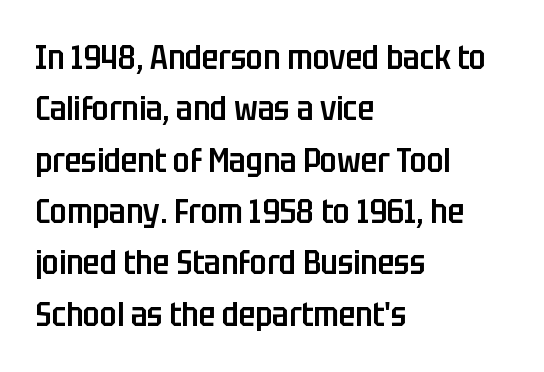
The image shows 34 px semibold, condensed sans-serif type, upright; set left-aligned, normal line spacing (1.51x), normal letter spacing, not underlined; low stroke contrast and a large x-height.
